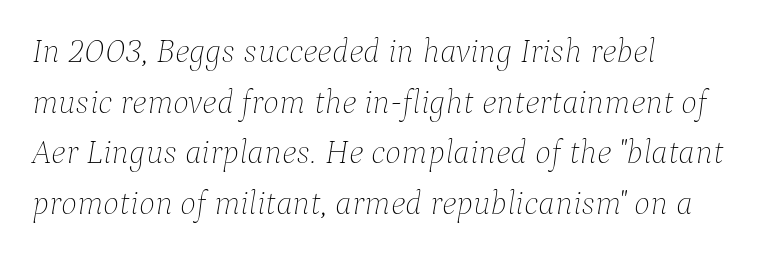
{"italic": "yes", "lean": "right", "slant_degrees": 9, "bold": "no", "weight": "thin", "width": "normal", "stroke_contrast": "low", "x_height": "medium", "monospaced": "no", "underline": "no", "align": "left", "line_spacing": "normal", "line_spacing_ratio": 1.49, "letter_spacing": "normal", "letter_spacing_em": 0.0, "glyph_px": 34}
